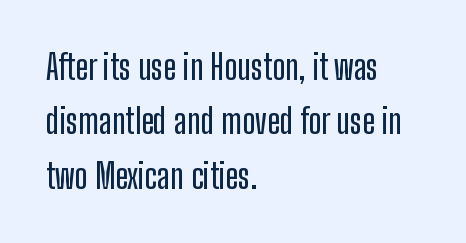
The image shows 34 px condensed sans-serif type, upright; set left-aligned, normal line spacing (1.6x), normal letter spacing, not underlined; low stroke contrast and a medium x-height.
